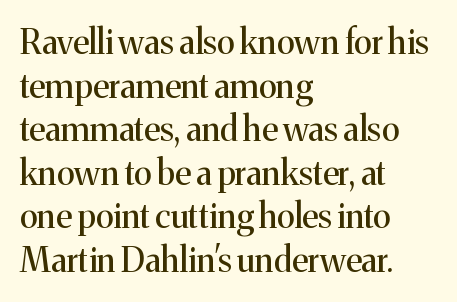
The letters advance in unequal steps, a hallmark of proportional type. Compared with a centered layout, this one pins lines to the left instead. Tracking value appears to be zero — textbook default spacing. Font category for this specimen: serif.
